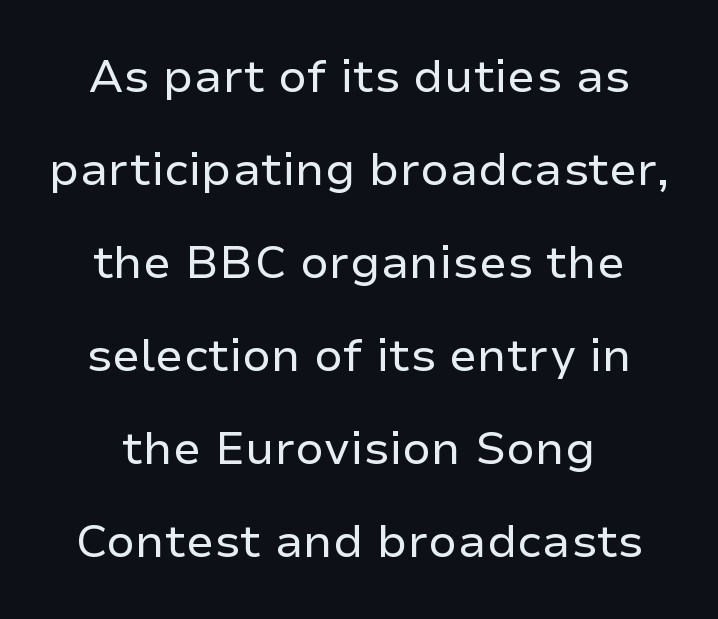
{"serif": "no", "italic": "no", "bold": "no", "weight": "regular", "width": "normal", "stroke_contrast": "low", "x_height": "medium", "monospaced": "no", "underline": "no", "align": "center", "line_spacing": "loose", "line_spacing_ratio": 2.02, "letter_spacing": "normal", "letter_spacing_em": 0.0, "glyph_px": 46}
